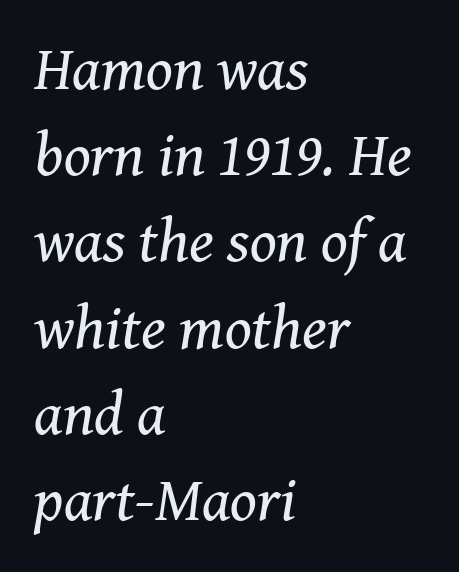
The image shows 62 px regular-weight serif type, italic (leaning right); set left-aligned, normal line spacing (1.39x), normal letter spacing, not underlined; medium stroke contrast and a medium x-height.
